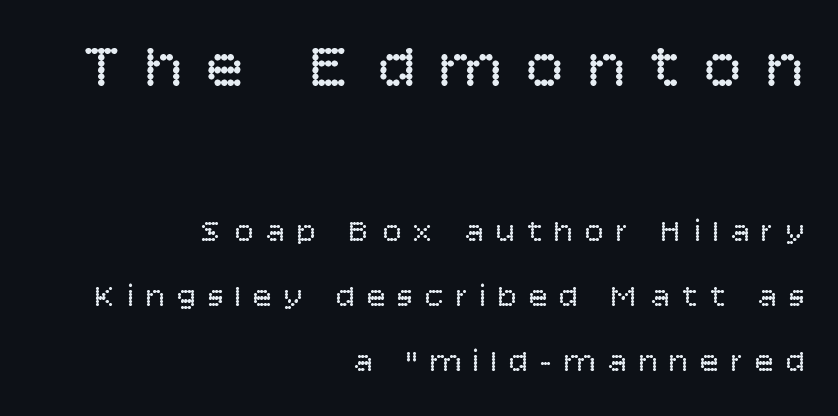
Q: Is the text bold? A: No.
Q: Is the text italic (slanted)? A: No, it is upright.
Q: Is the typeface a serif or a sans-serif typeface? A: Sans-serif.
Q: Is the text underlined? A: No.
Q: How is the paragraph aligned? A: Right-aligned.
Q: Is the spacing between letters normal or unusually wide? A: Unusually wide.
Q: Is the spacing between lines tight, normal or loose? A: Loose.
Q: Which block of text is set in a larger size, the first (top) or the second (bottom)? A: The first (top) one.
Q: Width (condensed, normal, or wide)? A: Normal.
Q: Stroke contrast? A: Low.
Q: x-height? A: Large.
Q: Monospaced? A: No.
